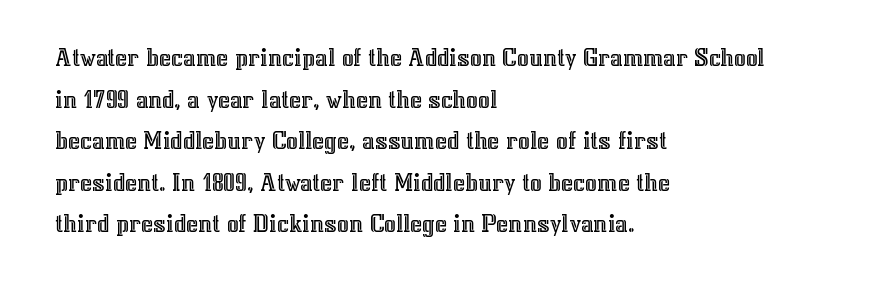
{"italic": "no", "underline": "no", "align": "left", "line_spacing": "normal", "line_spacing_ratio": 1.6, "letter_spacing": "normal", "letter_spacing_em": 0.0, "glyph_px": 26}
